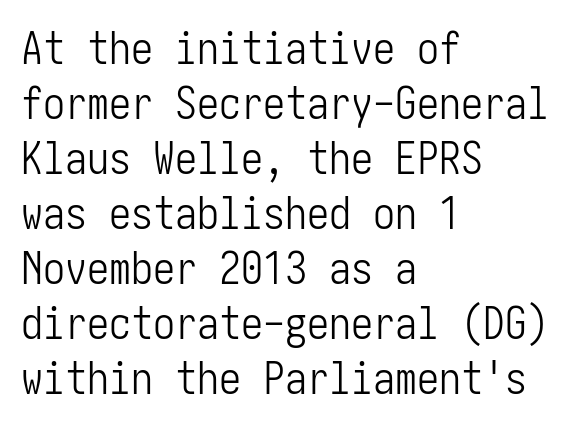
{"serif": "no", "italic": "no", "bold": "no", "weight": "light", "width": "condensed", "stroke_contrast": "low", "x_height": "medium", "underline": "no", "align": "left", "line_spacing": "normal", "line_spacing_ratio": 1.25, "letter_spacing": "normal", "letter_spacing_em": 0.0, "glyph_px": 44}
